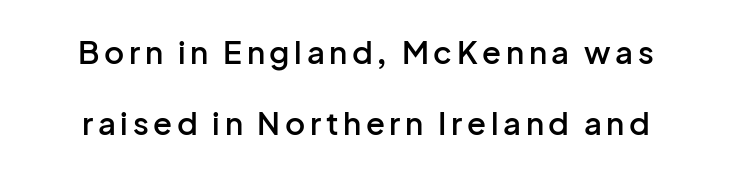
The image shows 31 px semibold sans-serif type, upright; set loose line spacing (2.29x), not underlined; low stroke contrast and a medium x-height.
